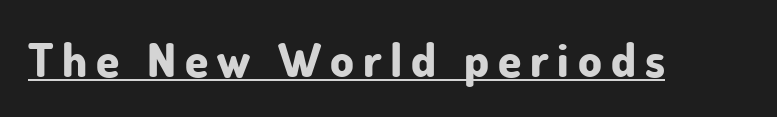
Nothing sits at the stroke ends, so this counts as sans-serif. Looks like regular typesetting: each glyph gets only the width it needs. Summary of weight: heavy, a full bold. Upright lettering throughout. Underline: present.
